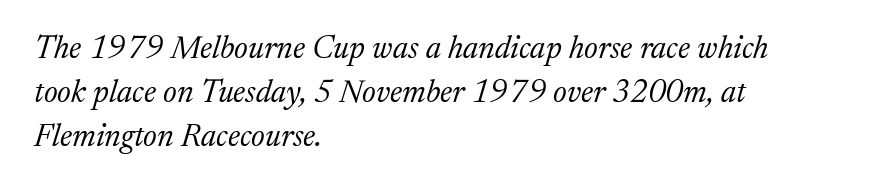
Unmarked baselines from the first word to the last. Reading down the block, your eye returns to a fixed left position each line. Small tapered or slab feet sit at the stroke ends, so this counts as serif. Here the designer chose a conventional face with non-uniform glyph widths. The letters look calm and open, with moderate or lighter stems. When letters slant like this, we call the style italic.
